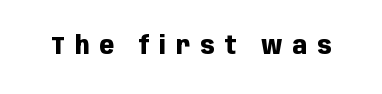
The image shows 24 px bold type, upright; set unusually wide letter spacing (+0.41 em), not underlined.
